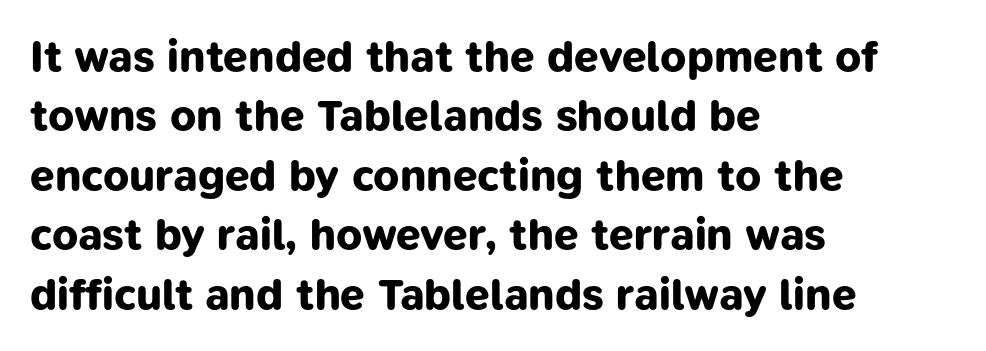
The image shows 44 px bold sans-serif type; set left-aligned, normal line spacing (1.35x), normal letter spacing, not underlined; low stroke contrast and a medium x-height.
